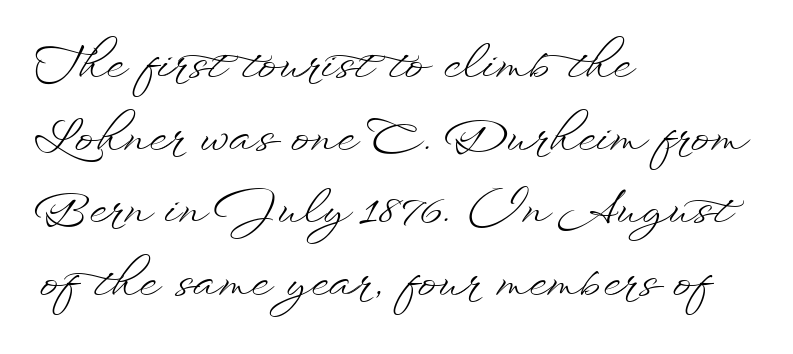
Nothing unusual about the tracking: characters are spaced as the font intends. The specimen omits any rule beneath the text block's lines. This sample is left-justified, so line endings fall wherever the words run out. A typesetter would call this proportional, since set widths differ per character. The line-height multiplier appears to be the usual default.
